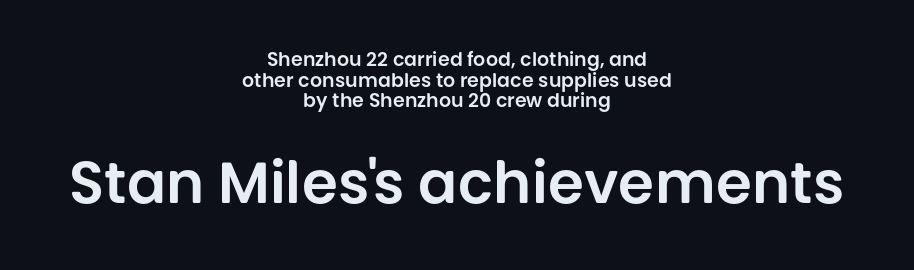
{"serif": "no", "italic": "no", "width": "normal", "stroke_contrast": "low", "x_height": "large", "monospaced": "no", "underline": "no", "align": "center", "line_spacing": "tight", "line_spacing_ratio": 1.09, "letter_spacing": "normal", "letter_spacing_em": 0.0, "larger_block": "second", "size_ratio": 3.05, "glyph_px": 58}
